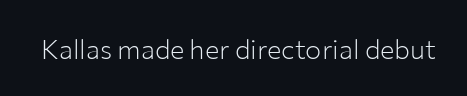
{"italic": "no", "bold": "no", "underline": "no", "letter_spacing": "normal", "letter_spacing_em": 0.0, "glyph_px": 27}
